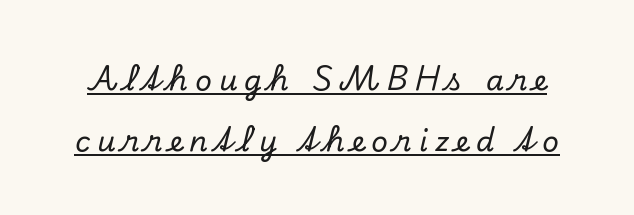
The typography opts for an oblique posture over an upright one. Proportional: the letters do not fall into vertical columns. The rendering uses the underline text-decoration. Observe the wide spacing: letters keep a clear distance from each other. How would I describe the line gaps? Wide and relaxed. The face used here is seriffed, in the tradition of book romans.
